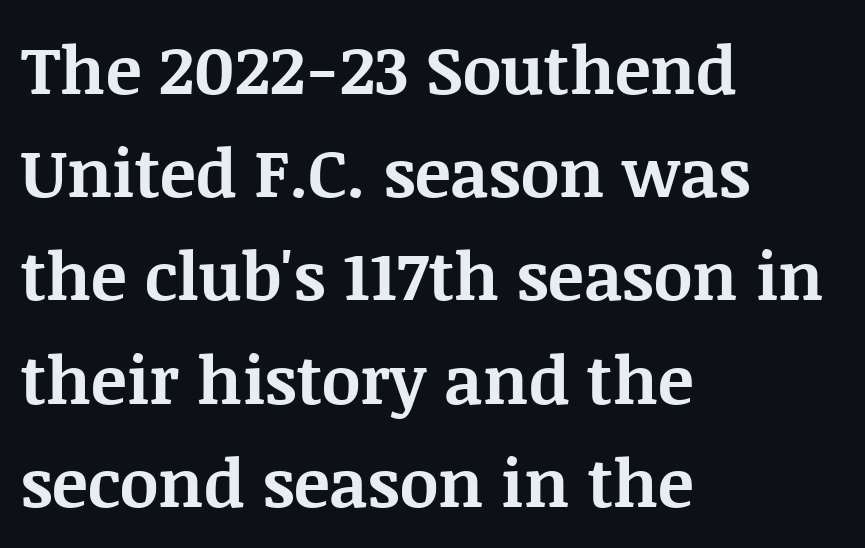
Q: Is the text bold? A: Yes.
Q: Is the text italic (slanted)? A: No, it is upright.
Q: Is the typeface a serif or a sans-serif typeface? A: Serif.
Q: Is the text underlined? A: No.
Q: How is the paragraph aligned? A: Left-aligned.
Q: Is the spacing between letters normal or unusually wide? A: Normal.
Q: Is the spacing between lines tight, normal or loose? A: Normal.
Q: Width (condensed, normal, or wide)? A: Normal.
Q: Stroke contrast? A: Medium.
Q: x-height? A: Large.
Q: Monospaced? A: No.
